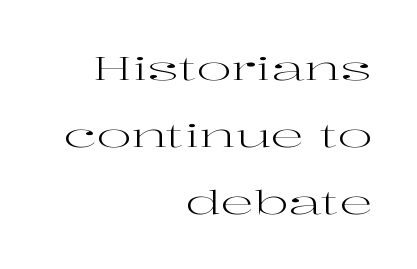
{"serif": "yes", "italic": "no", "bold": "no", "weight": "regular", "width": "wide", "stroke_contrast": "high", "x_height": "medium", "monospaced": "no", "underline": "no", "align": "right", "line_spacing": "loose", "line_spacing_ratio": 2.03, "letter_spacing": "normal", "letter_spacing_em": 0.0, "glyph_px": 33}
